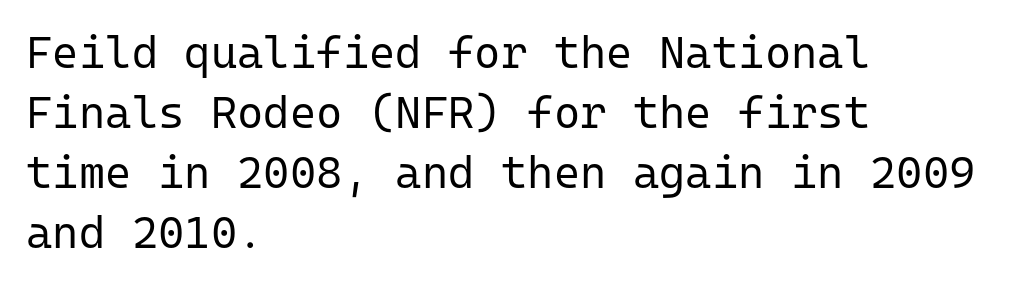
Q: Is the text bold? A: No.
Q: Is the text italic (slanted)? A: No, it is upright.
Q: Is the typeface a serif or a sans-serif typeface? A: Sans-serif.
Q: Is the text underlined? A: No.
Q: How is the paragraph aligned? A: Left-aligned.
Q: Is the spacing between letters normal or unusually wide? A: Normal.
Q: Is the spacing between lines tight, normal or loose? A: Normal.
Q: Width (condensed, normal, or wide)? A: Normal.
Q: Stroke contrast? A: Low.
Q: x-height? A: Medium.
Q: Monospaced? A: Yes.
